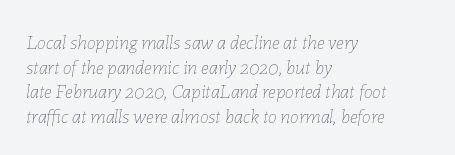
The image shows 20 px text type, italic (leaning right); set left-aligned, line spacing 1.23x, normal letter spacing, not underlined.
